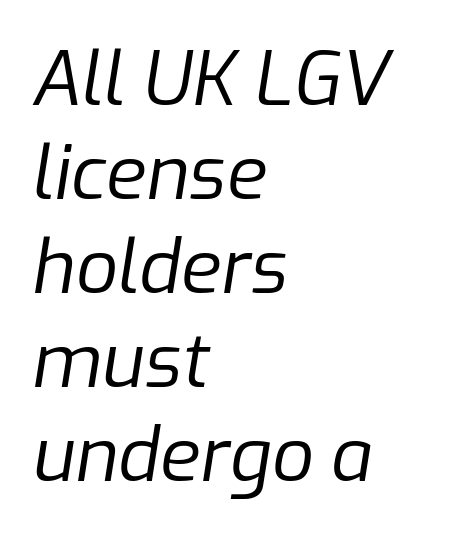
Glance below the letters and you will spot only blank space. Looks like regular typesetting: each glyph gets only the width it needs. Layout note: lines flush left. Designer's note — italics engaged. These glyphs show unthickened strokes, regular width or finer.
